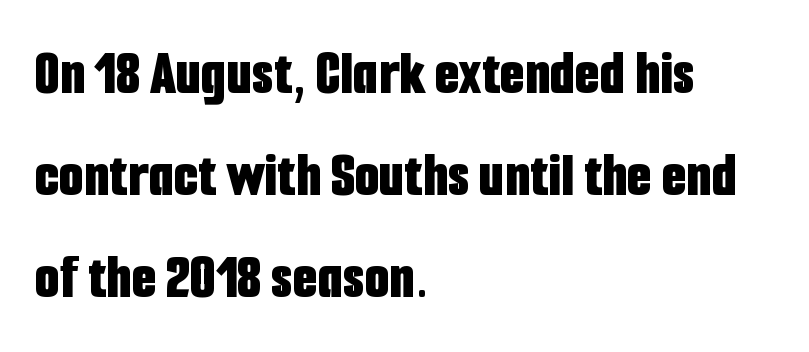
Spacing verdict: proportional, widths tailored to each character. Ordinary non-slanted type is in use. Descenders hang freely into open space. Nope, no serifs anywhere on these letters.
